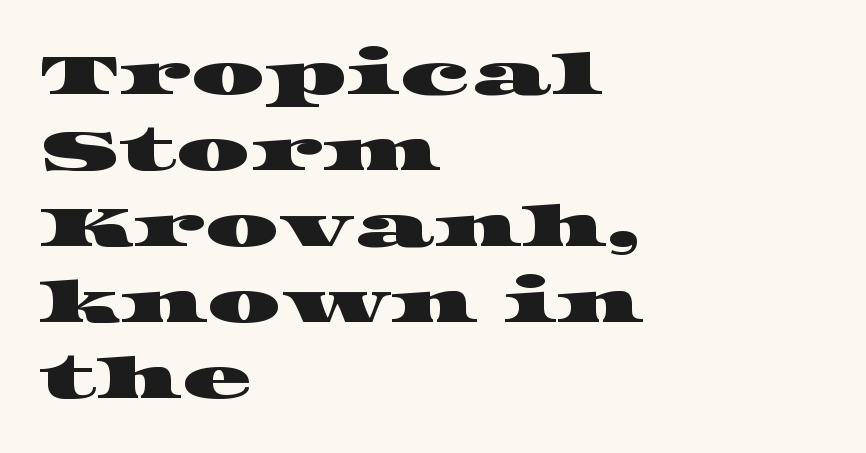
{"serif": "yes", "width": "wide", "stroke_contrast": "high", "x_height": "large", "monospaced": "no", "underline": "no", "align": "left", "line_spacing": "normal", "line_spacing_ratio": 1.31, "letter_spacing": "normal", "letter_spacing_em": 0.0, "glyph_px": 58}
